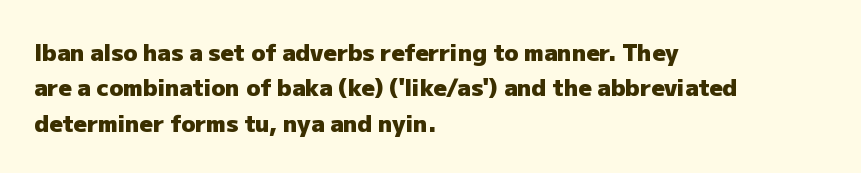
The image shows 23 px bold type, upright; set left-aligned, normal line spacing (1.54x), normal letter spacing, not underlined.
